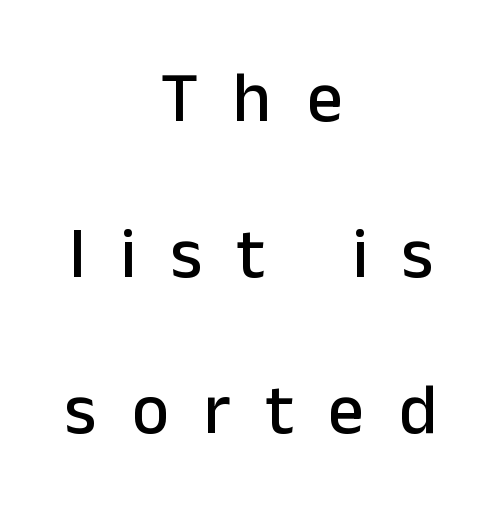
Q: Is the text italic (slanted)? A: No, it is upright.
Q: Is the typeface a serif or a sans-serif typeface? A: Sans-serif.
Q: Is the text underlined? A: No.
Q: How is the paragraph aligned? A: Centered.
Q: Is the spacing between letters normal or unusually wide? A: Unusually wide.
Q: Is the spacing between lines tight, normal or loose? A: Loose.
Q: Width (condensed, normal, or wide)? A: Normal.
Q: Stroke contrast? A: Low.
Q: x-height? A: Medium.
Q: Monospaced? A: No.
